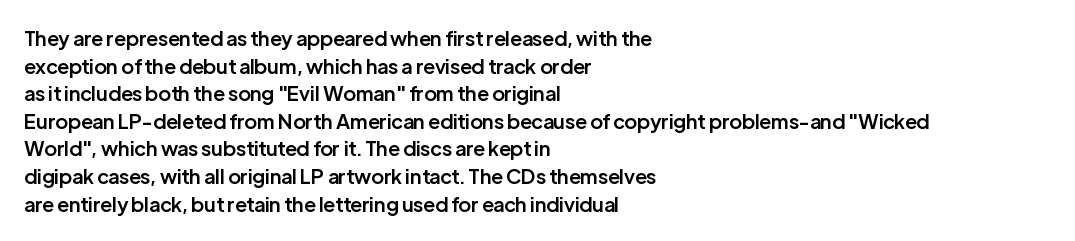
The rendering uses a moderate line-height, typical for paragraphs. Here the glyphs are tracked normally, forming tight word shapes. The lines are quadded left. Has an underline been added? It has not. The font is running at a semibold setting, under full bold.
